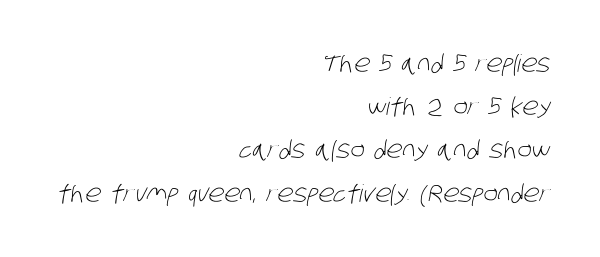
The characters are drawn with everyday or finer stroke widths. Visually the block forms a straight wall on the right and a jagged coastline on the left. Has an underline been added? It has not. Here the glyphs are tracked normally, forming tight word shapes.
